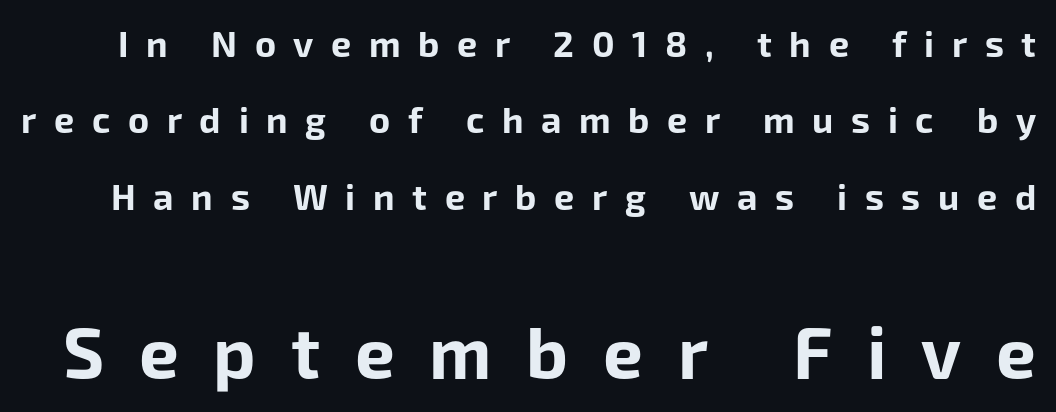
The image shows 71 px bold sans-serif type, upright; set loose line spacing (2.12x), unusually wide letter spacing (+0.49 em), not underlined; the second (bottom) block is 1.97x larger; low stroke contrast and a medium x-height.
